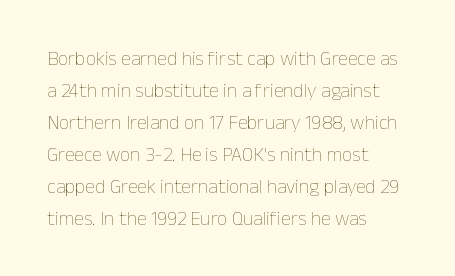
Caption: standard tracking, unaltered. The line-height multiplier appears to be the usual default. Type without underlining. This sample uses an upright cut, with every glyph sitting square on the baseline. This rendering uses left alignment, leaving the right contour irregular. The characters are drawn with everyday or finer stroke widths.
